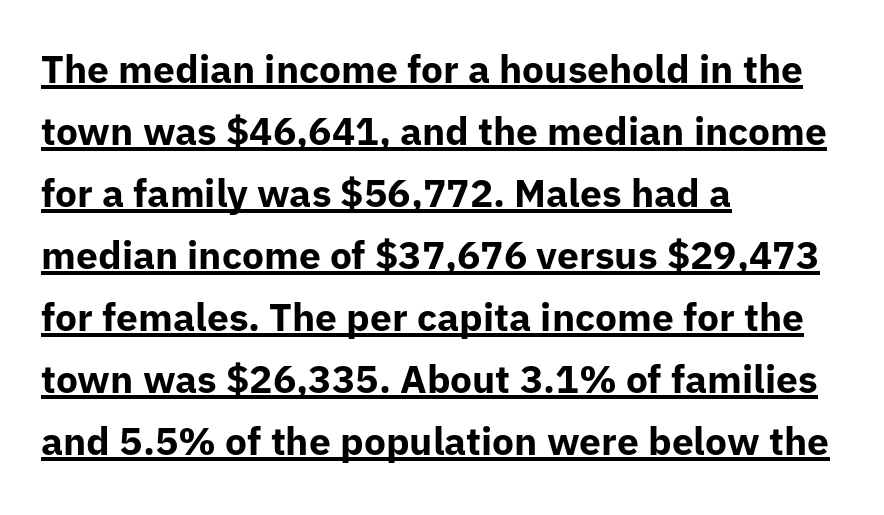
Q: Is the text bold? A: Yes.
Q: Is the text italic (slanted)? A: No, it is upright.
Q: Is the typeface a serif or a sans-serif typeface? A: Sans-serif.
Q: Is the text underlined? A: Yes.
Q: How is the paragraph aligned? A: Left-aligned.
Q: Is the spacing between letters normal or unusually wide? A: Normal.
Q: Is the spacing between lines tight, normal or loose? A: Normal.
Q: Width (condensed, normal, or wide)? A: Normal.
Q: Stroke contrast? A: Low.
Q: x-height? A: Medium.
Q: Monospaced? A: No.
